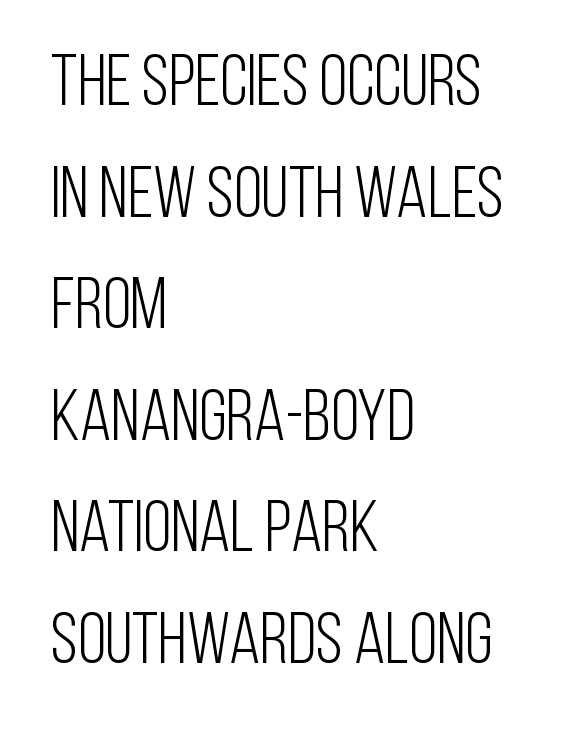
Descenders hang freely into open space. Bold? No — there's no thickening of the strokes. Between one letter and the next there's only the usual sliver of space. This rendering uses left alignment, leaving the right contour irregular.
